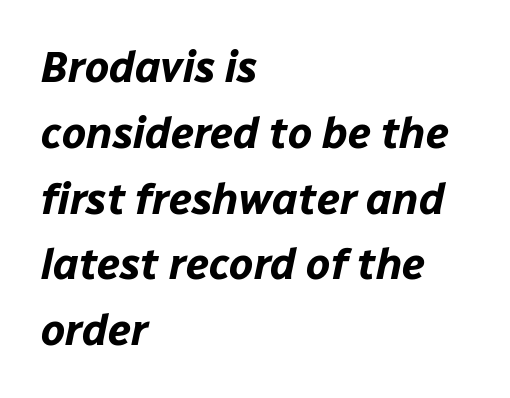
The face used here has the dense, thick strokes of a bold. A typesetter would call this proportional, since set widths differ per character. Slanted lettering throughout. Each line starts at the same left margin while the right side varies.
